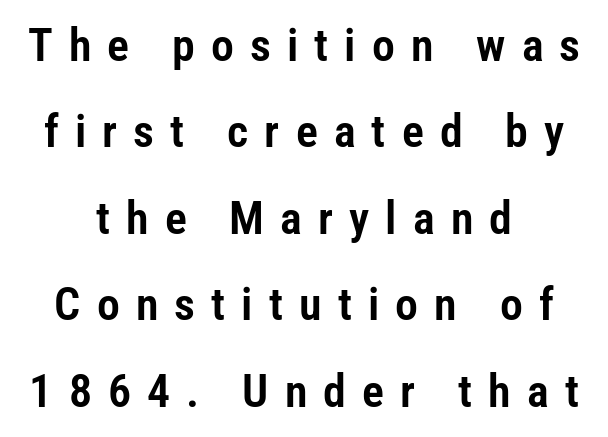
Q: Is the text italic (slanted)? A: No, it is upright.
Q: Is the typeface a serif or a sans-serif typeface? A: Sans-serif.
Q: Is the text underlined? A: No.
Q: How is the paragraph aligned? A: Centered.
Q: Is the spacing between letters normal or unusually wide? A: Unusually wide.
Q: Width (condensed, normal, or wide)? A: Condensed.
Q: Stroke contrast? A: Low.
Q: x-height? A: Medium.
Q: Monospaced? A: No.
